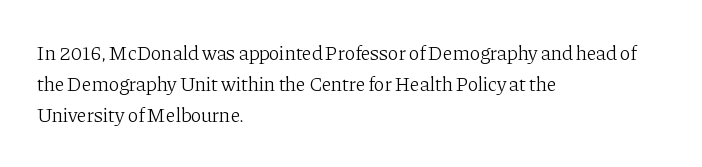
Q: Is the text bold? A: No.
Q: Is the text italic (slanted)? A: No, it is upright.
Q: Is the text underlined? A: No.
Q: How is the paragraph aligned? A: Left-aligned.
Q: Is the spacing between letters normal or unusually wide? A: Normal.
Q: Is the spacing between lines tight, normal or loose? A: Normal.
